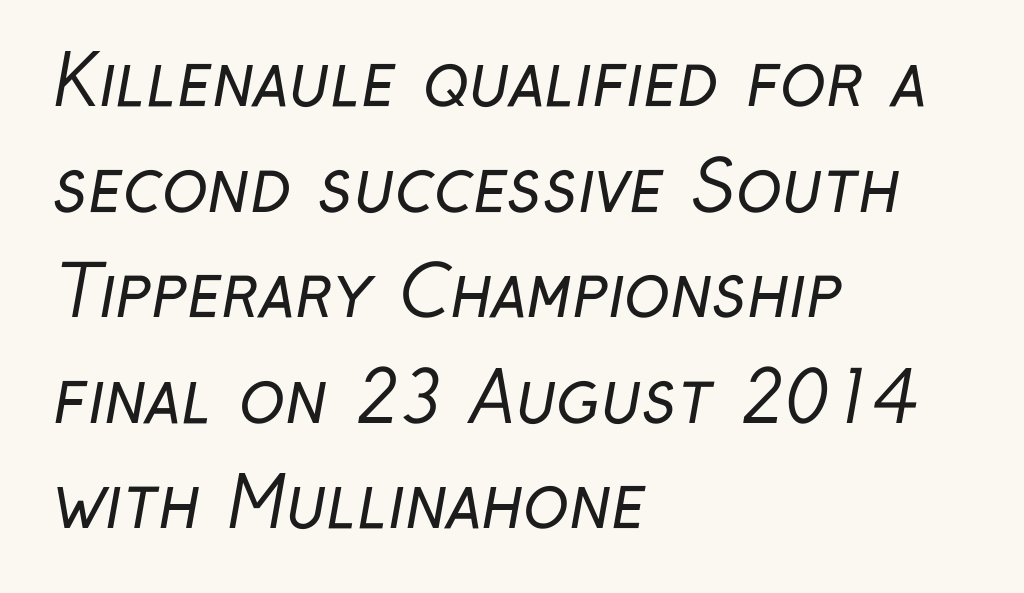
{"serif": "no", "bold": "no", "weight": "regular", "width": "condensed", "stroke_contrast": "low", "x_height": "medium", "monospaced": "no", "underline": "no", "align": "left", "line_spacing": "normal", "line_spacing_ratio": 1.53, "letter_spacing": "normal", "letter_spacing_em": 0.0, "glyph_px": 69}
